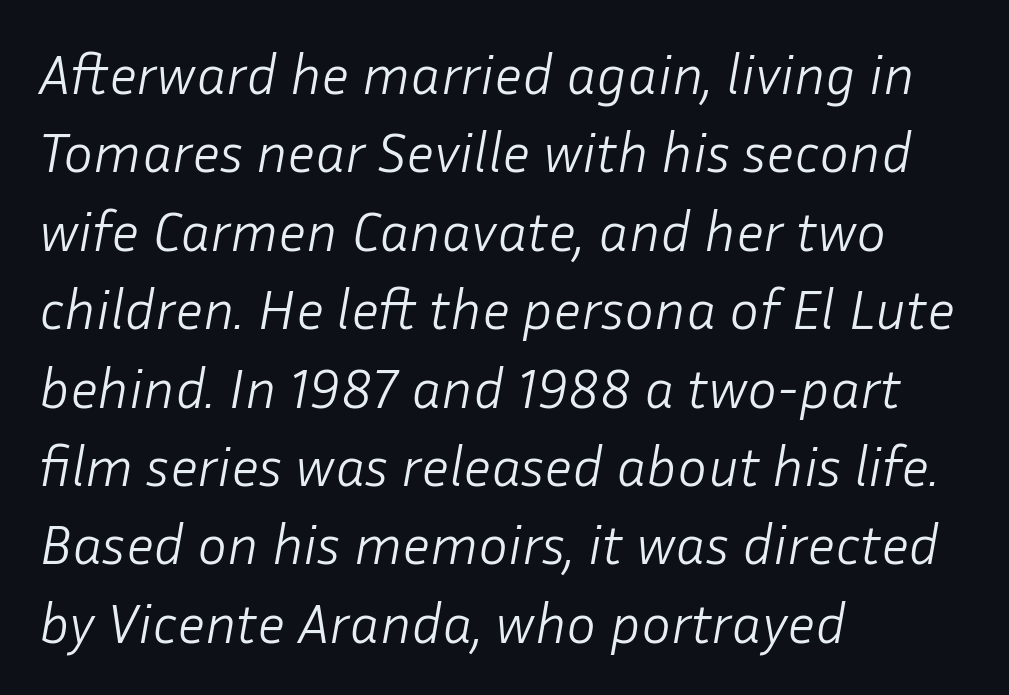
The rendering keeps characters at their native spacing. Each stroke keeps to a modest, everyday thickness or less. There's an unmistakable incline to the writing here. The passage shown stacks its lines at a standard gap. Anything drawn beneath the words? Only blank space.
